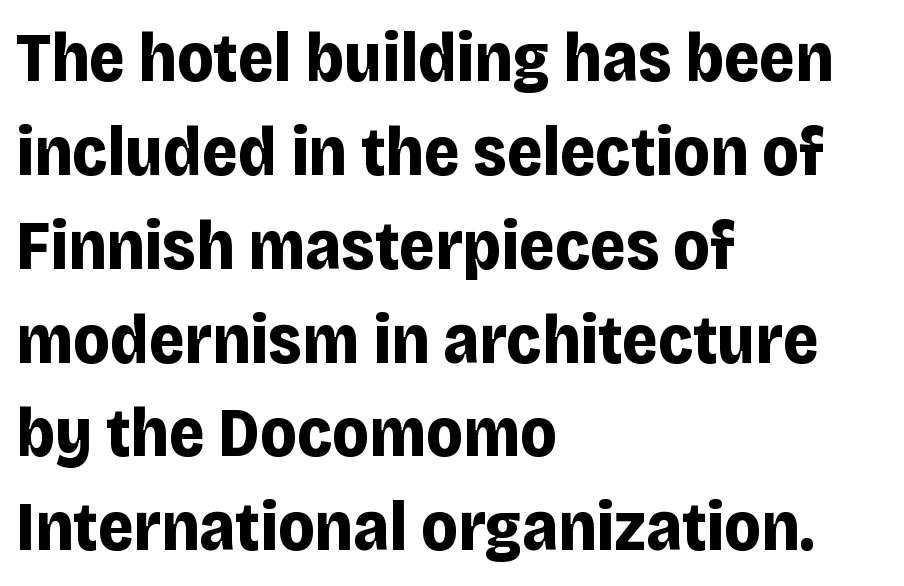
The image shows 69 px bold sans-serif type, upright; set left-aligned, normal line spacing (1.36x), normal letter spacing, not underlined; low stroke contrast and a large x-height.
